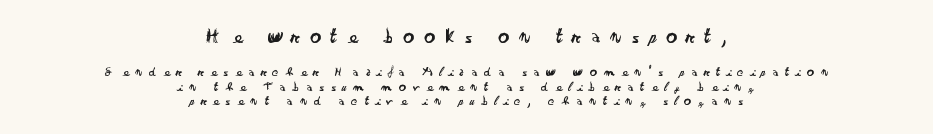
Does extra space separate the letters? Yes, quite a lot of it. Weight class: somewhere from thin through regular. A typesetter would mark this as roman, not italic. Large over small — that's the arrangement of the two blocks here.
